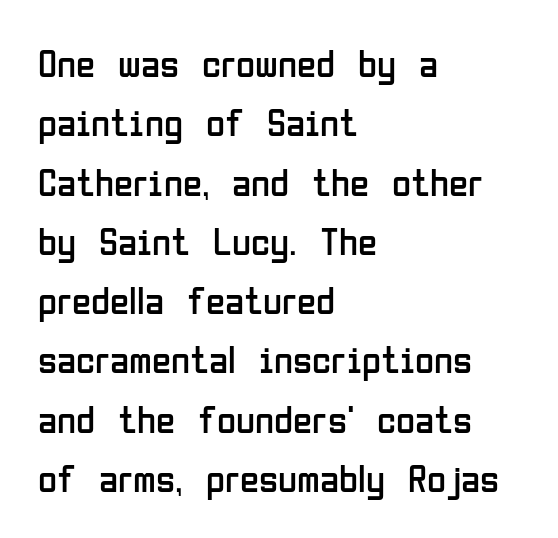
{"serif": "no", "italic": "no", "bold": "no", "weight": "regular", "width": "condensed", "stroke_contrast": "low", "x_height": "medium", "monospaced": "no", "underline": "no", "align": "left", "line_spacing": "normal", "line_spacing_ratio": 1.52, "letter_spacing": "normal", "letter_spacing_em": 0.0, "glyph_px": 39}
